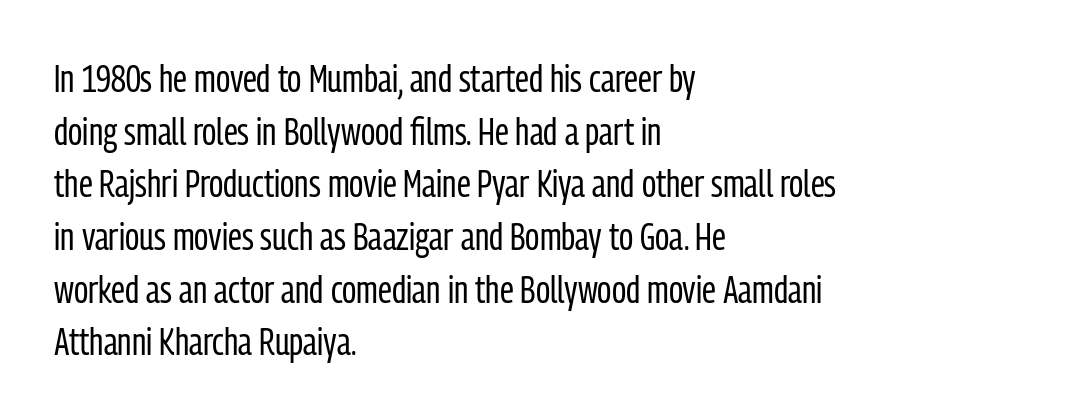
{"serif": "no", "italic": "no", "bold": "no", "weight": "regular", "width": "condensed", "stroke_contrast": "low", "x_height": "medium", "monospaced": "no", "underline": "no", "align": "left", "line_spacing": "normal", "line_spacing_ratio": 1.35, "letter_spacing": "normal", "letter_spacing_em": 0.0, "glyph_px": 39}
